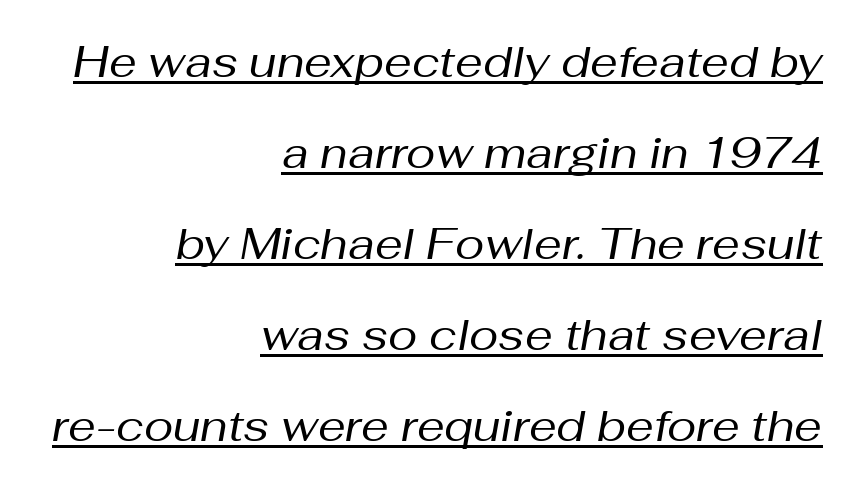
{"italic": "yes", "lean": "right", "slant_degrees": 10, "bold": "no", "weight": "regular", "width": "normal", "stroke_contrast": "medium", "x_height": "medium", "monospaced": "no", "underline": "yes", "align": "right", "line_spacing": "loose", "line_spacing_ratio": 2.07, "letter_spacing": "normal", "letter_spacing_em": 0.0, "glyph_px": 44}
